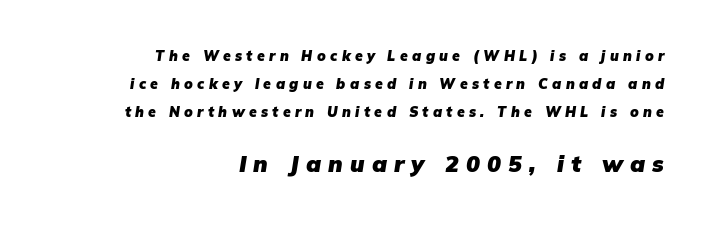
Q: Is the text bold? A: Yes.
Q: Is the text italic (slanted)? A: Yes, it leans right by about 9 degrees.
Q: Is the text underlined? A: No.
Q: How is the paragraph aligned? A: Right-aligned.
Q: Is the spacing between letters normal or unusually wide? A: Unusually wide.
Q: Is the spacing between lines tight, normal or loose? A: Loose.
Q: Which block of text is set in a larger size, the first (top) or the second (bottom)? A: The second (bottom) one.
